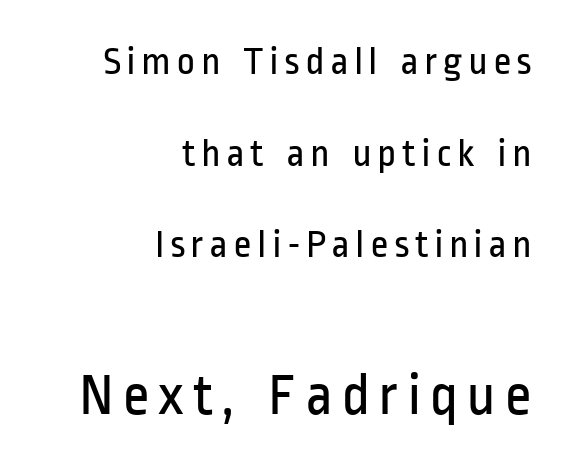
Each line ends at the same right margin while the left side varies. No heavy texture on the line: the type isn't bold. Varying glyph widths throughout — classic text-font behaviour. The font family rendered here belongs to the sans-serif group. The rendering enlarges the type as you move from the upper chunk to the lower. Rendered with straight, roman letterforms.
